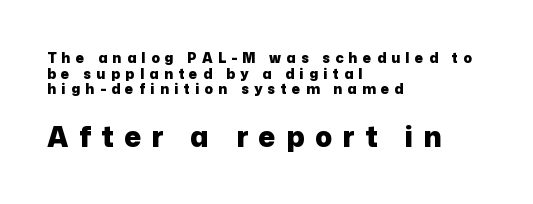
Is this a fixed-width face? No — the glyphs have proportional, varying widths. The second block has been scaled up relative to the first. Descenders hang freely into open space. Regarding leading, the lines here are crowded together.
